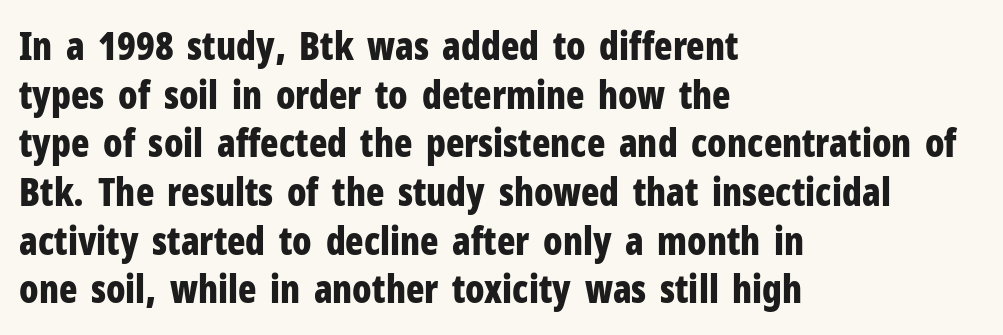
Q: Is the text bold? A: Yes.
Q: Is the text italic (slanted)? A: No, it is upright.
Q: Is the typeface a serif or a sans-serif typeface? A: Sans-serif.
Q: Is the text underlined? A: No.
Q: How is the paragraph aligned? A: Left-aligned.
Q: Is the spacing between letters normal or unusually wide? A: Normal.
Q: Is the spacing between lines tight, normal or loose? A: Normal.
Q: Width (condensed, normal, or wide)? A: Condensed.
Q: Stroke contrast? A: Low.
Q: x-height? A: Medium.
Q: Monospaced? A: No.
